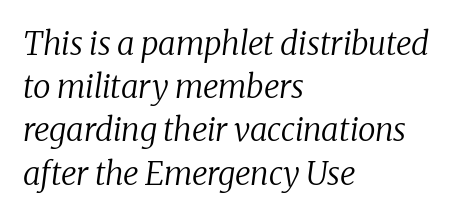
Q: Is the text bold? A: No.
Q: Is the text italic (slanted)? A: Yes, it leans right by about 8 degrees.
Q: Is the typeface a serif or a sans-serif typeface? A: Serif.
Q: Is the text underlined? A: No.
Q: How is the paragraph aligned? A: Left-aligned.
Q: Is the spacing between letters normal or unusually wide? A: Normal.
Q: Is the spacing between lines tight, normal or loose? A: Normal.
Q: Width (condensed, normal, or wide)? A: Normal.
Q: Stroke contrast? A: Low.
Q: x-height? A: Medium.
Q: Monospaced? A: No.
